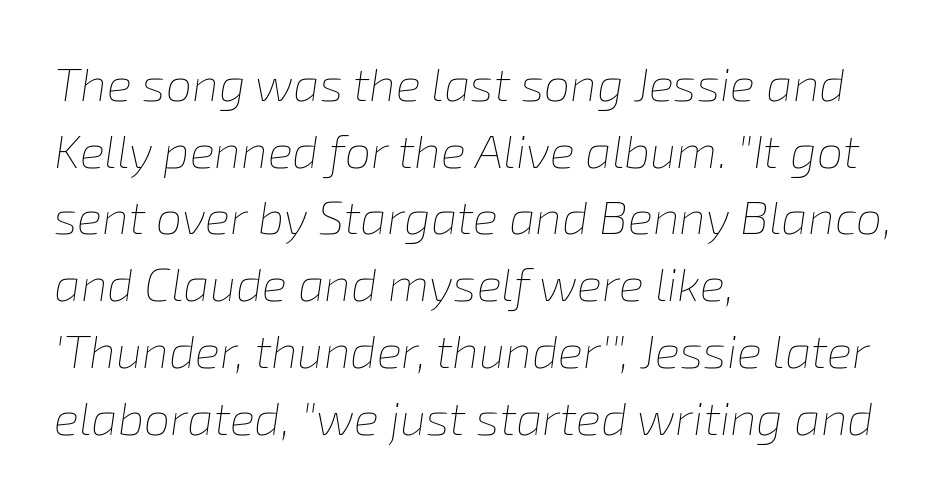
{"italic": "yes", "lean": "right", "slant_degrees": 8, "bold": "no", "weight": "thin", "width": "normal", "stroke_contrast": "low", "x_height": "medium", "monospaced": "no", "underline": "no", "align": "left", "line_spacing": "normal", "line_spacing_ratio": 1.42, "letter_spacing": "normal", "letter_spacing_em": 0.0, "glyph_px": 47}
